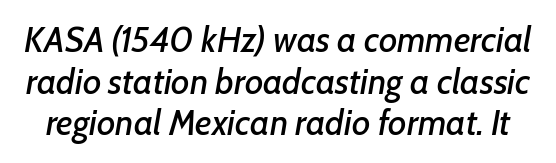
The image shows 35 px text type, italic (leaning right); set line spacing 1.19x, normal letter spacing, not underlined; low stroke contrast and a medium x-height.
